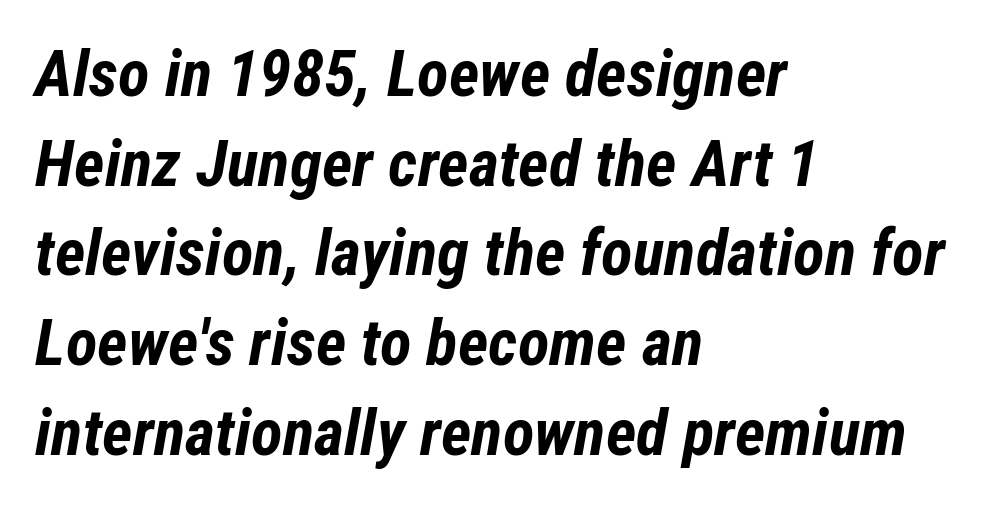
Q: Is the text bold? A: Yes.
Q: Is the text italic (slanted)? A: Yes, it leans right by about 12 degrees.
Q: Is the text underlined? A: No.
Q: How is the paragraph aligned? A: Left-aligned.
Q: Is the spacing between letters normal or unusually wide? A: Normal.
Q: Is the spacing between lines tight, normal or loose? A: Normal.
Q: Width (condensed, normal, or wide)? A: Condensed.
Q: Stroke contrast? A: Low.
Q: x-height? A: Medium.
Q: Monospaced? A: No.
